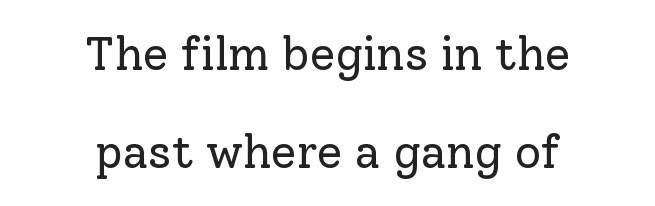
{"serif": "yes", "italic": "no", "bold": "no", "weight": "regular", "width": "normal", "stroke_contrast": "low", "x_height": "medium", "monospaced": "no", "underline": "no", "align": "center", "line_spacing": "loose", "line_spacing_ratio": 2.12, "letter_spacing": "normal", "letter_spacing_em": 0.0, "glyph_px": 46}
